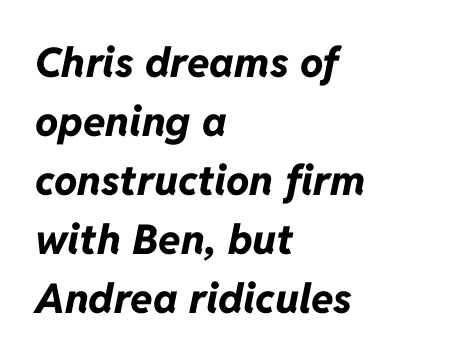
{"italic": "yes", "lean": "right", "slant_degrees": 11, "bold": "yes", "weight": "bold", "width": "normal", "stroke_contrast": "low", "x_height": "medium", "monospaced": "no", "underline": "no", "align": "left", "line_spacing": "normal", "line_spacing_ratio": 1.44, "letter_spacing": "normal", "letter_spacing_em": 0.0, "glyph_px": 41}
